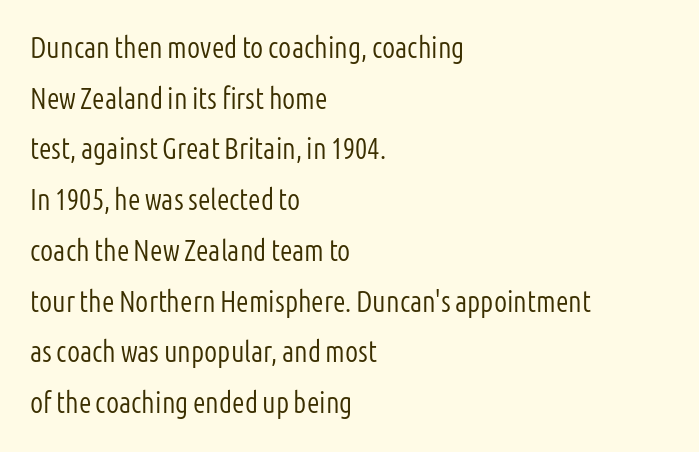
On a weight scale, this lands at 450 or below. Clear beneath every line of the passage. The line texture is even and compact thanks to regular tracking. Casual observation: everything's shoved over to the left. The lettering holds an erect, upright posture throughout. These lines are composed in type without serifs.
